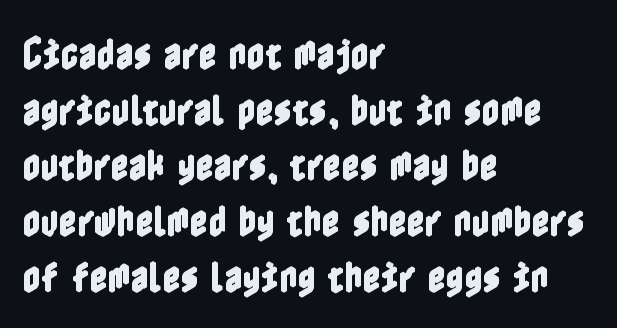
Q: Is the text italic (slanted)? A: No, it is upright.
Q: Is the text underlined? A: No.
Q: How is the paragraph aligned? A: Left-aligned.
Q: Is the spacing between letters normal or unusually wide? A: Normal.
Q: Is the spacing between lines tight, normal or loose? A: Normal.
Q: Width (condensed, normal, or wide)? A: Condensed.
Q: x-height? A: Medium.
